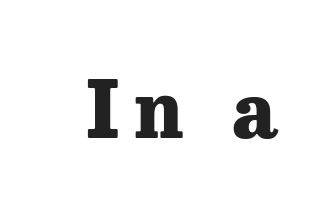
Q: Is the text bold? A: Yes.
Q: Is the text italic (slanted)? A: No, it is upright.
Q: Is the typeface a serif or a sans-serif typeface? A: Serif.
Q: Is the text underlined? A: No.
Q: Width (condensed, normal, or wide)? A: Normal.
Q: Stroke contrast? A: Low.
Q: x-height? A: Medium.
Q: Monospaced? A: No.
